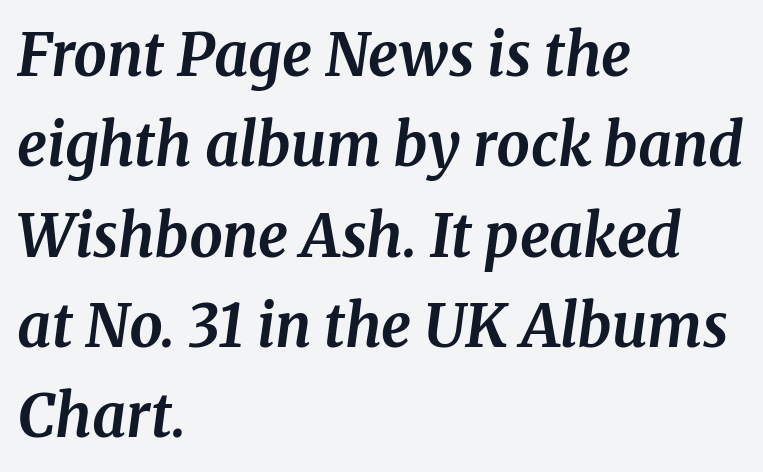
{"serif": "yes", "italic": "yes", "lean": "right", "slant_degrees": 8, "bold": "yes", "weight": "bold", "width": "normal", "stroke_contrast": "medium", "x_height": "medium", "monospaced": "no", "underline": "no", "align": "left", "line_spacing": "normal", "line_spacing_ratio": 1.53, "letter_spacing": "normal", "letter_spacing_em": 0.0, "glyph_px": 59}
